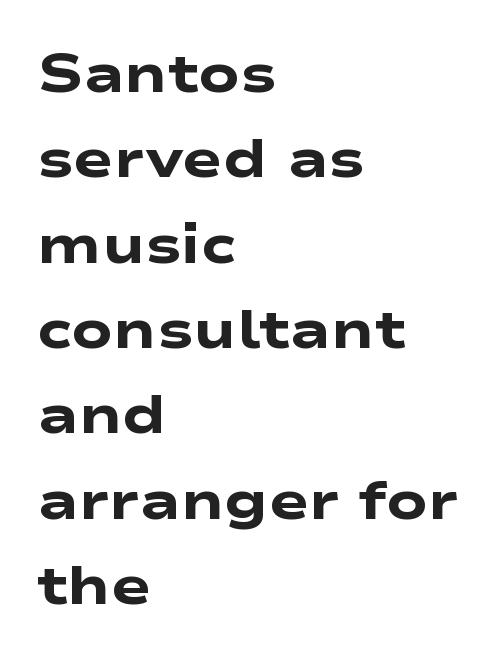
The image shows 54 px heavy, wide sans-serif type; set left-aligned, normal line spacing (1.58x), normal letter spacing, not underlined; low stroke contrast and a medium x-height.
